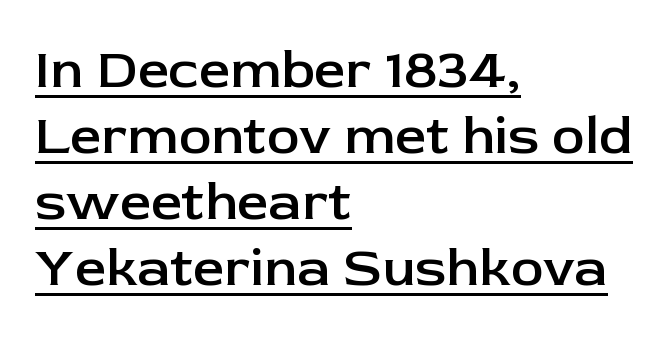
{"serif": "no", "italic": "no", "bold": "semi", "weight": "semibold", "width": "normal", "stroke_contrast": "low", "x_height": "medium", "monospaced": "no", "underline": "yes", "align": "left", "line_spacing_ratio": 1.2, "letter_spacing": "normal", "letter_spacing_em": 0.0, "glyph_px": 55}
